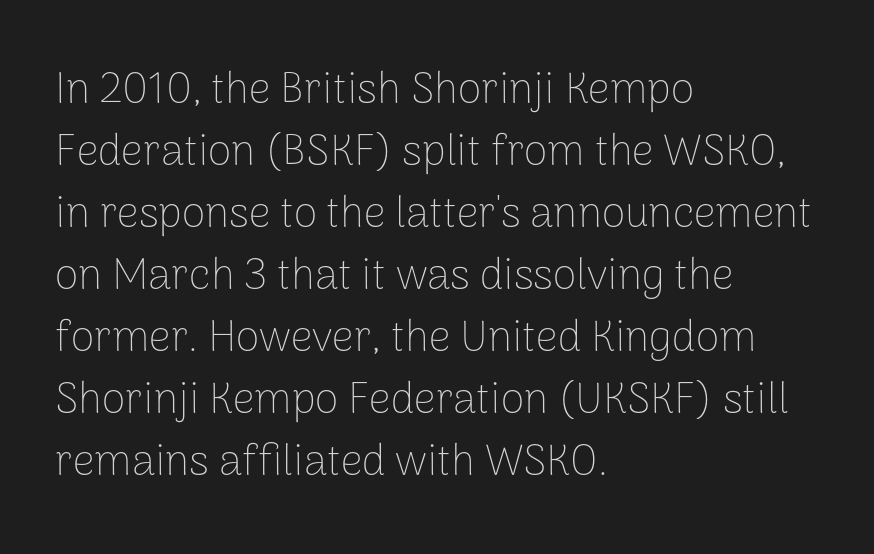
The image shows 43 px thin sans-serif type, upright; set left-aligned, normal line spacing (1.44x), normal letter spacing, not underlined; low stroke contrast and a medium x-height.
